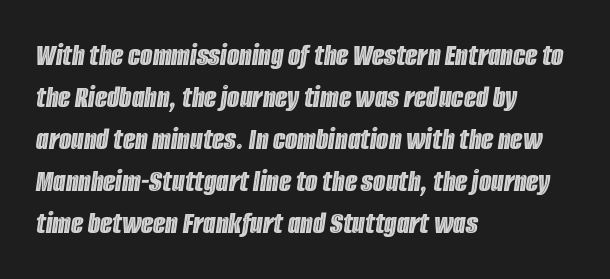
Q: Is the text italic (slanted)? A: Yes, it leans right by about 8 degrees.
Q: Is the text underlined? A: No.
Q: How is the paragraph aligned? A: Left-aligned.
Q: Is the spacing between letters normal or unusually wide? A: Normal.
Q: Is the spacing between lines tight, normal or loose? A: Normal.
Q: Width (condensed, normal, or wide)? A: Condensed.
Q: x-height? A: Large.
Q: Monospaced? A: No.
